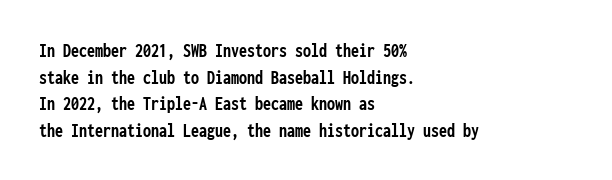
The typography opts for an upright posture over an oblique one. A classic flush-left, rag-right setting is used for this passage. Words appear dense and cohesive because spacing is normal. A full-strength bold gives these letters their thick strokes. Rule under the text: the space is simply empty.
